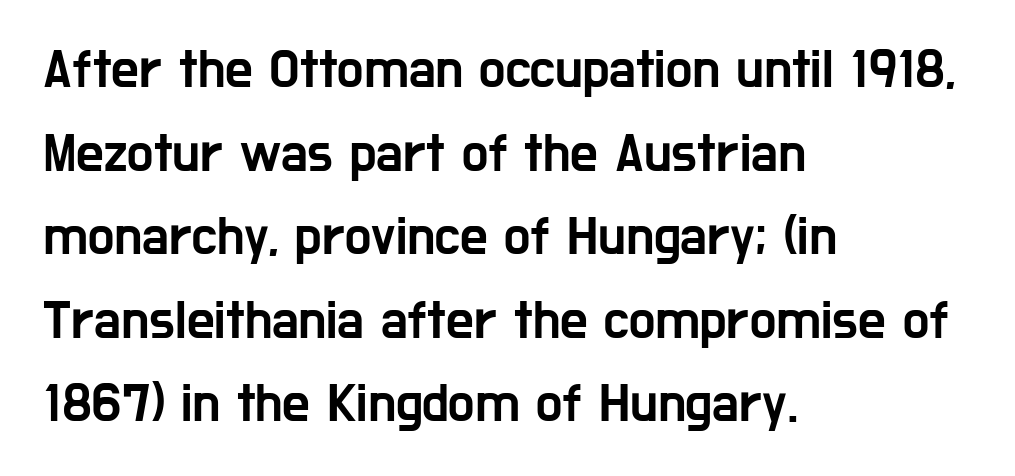
{"serif": "no", "italic": "no", "width": "condensed", "stroke_contrast": "low", "x_height": "medium", "monospaced": "no", "underline": "no", "align": "left", "line_spacing": "normal", "line_spacing_ratio": 1.52, "letter_spacing": "normal", "letter_spacing_em": 0.0, "glyph_px": 55}
